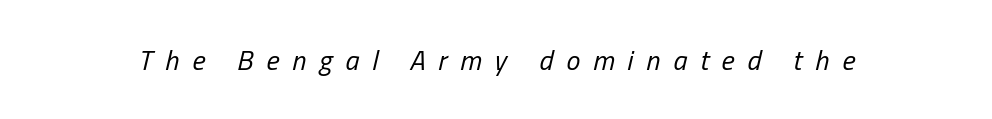
The typography opts for an oblique posture over an upright one. No heavy texture on the line: the type isn't bold. Type without underlining. The letters advance in unequal steps, a hallmark of proportional type. The line texture is sparse and dotted thanks to wide tracking.
